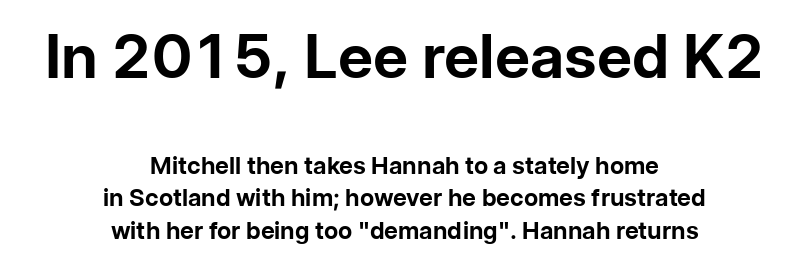
Q: Is the text bold? A: Yes.
Q: Is the text italic (slanted)? A: No, it is upright.
Q: Is the typeface a serif or a sans-serif typeface? A: Sans-serif.
Q: Is the text underlined? A: No.
Q: How is the paragraph aligned? A: Centered.
Q: Is the spacing between letters normal or unusually wide? A: Normal.
Q: Is the spacing between lines tight, normal or loose? A: Normal.
Q: Which block of text is set in a larger size, the first (top) or the second (bottom)? A: The first (top) one.
Q: Width (condensed, normal, or wide)? A: Normal.
Q: Stroke contrast? A: Low.
Q: x-height? A: Medium.
Q: Monospaced? A: No.
